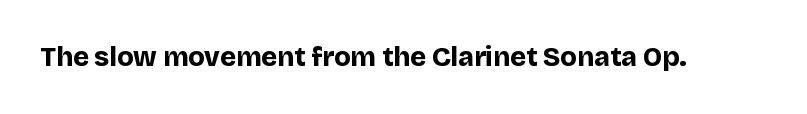
The image shows 27 px bold type, upright; set normal letter spacing, not underlined.
